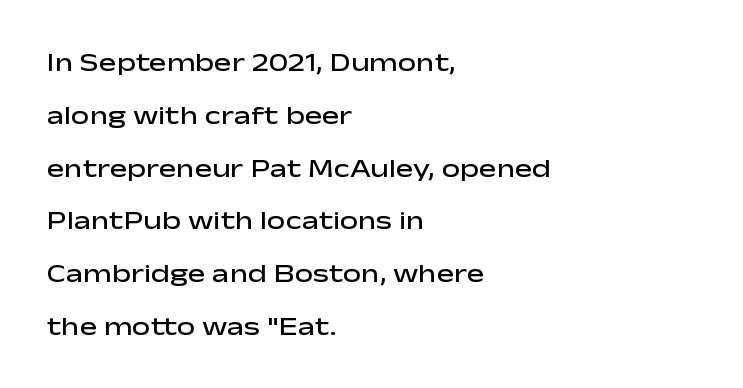
The image shows 26 px text type, upright; set left-aligned, loose line spacing (2.03x), normal letter spacing, not underlined.
